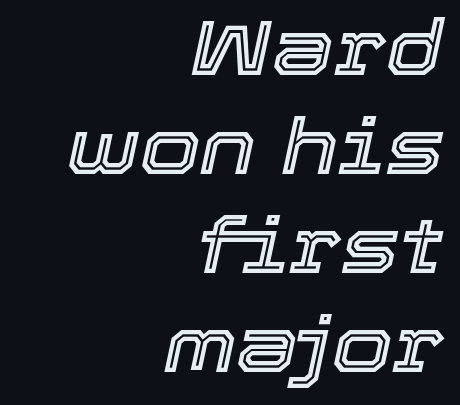
Q: Is the text italic (slanted)? A: Yes, it leans right by about 12 degrees.
Q: Is the text underlined? A: No.
Q: How is the paragraph aligned? A: Right-aligned.
Q: Is the spacing between letters normal or unusually wide? A: Normal.
Q: Is the spacing between lines tight, normal or loose? A: Normal.
Q: Width (condensed, normal, or wide)? A: Normal.
Q: x-height? A: Medium.
Q: Monospaced? A: No.
